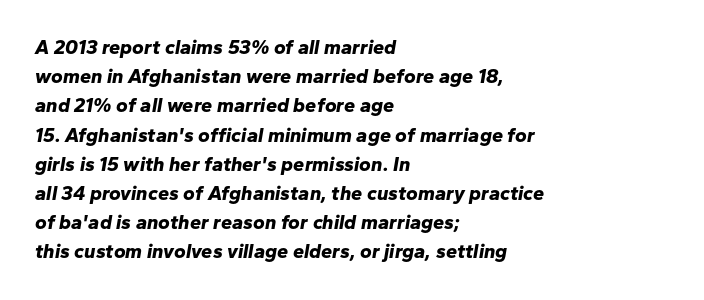
Emphasis-style slanted type is in use. The paragraph has a hard left edge and a soft right edge. You'd pick this weight for a headline — it's a proper bold. Honestly, there is no underline to notice here at all.
